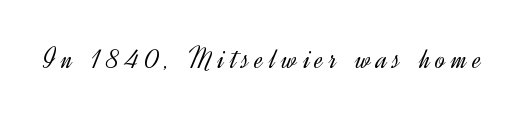
The image shows 30 px light sans-serif type; set not underlined; a small x-height.
